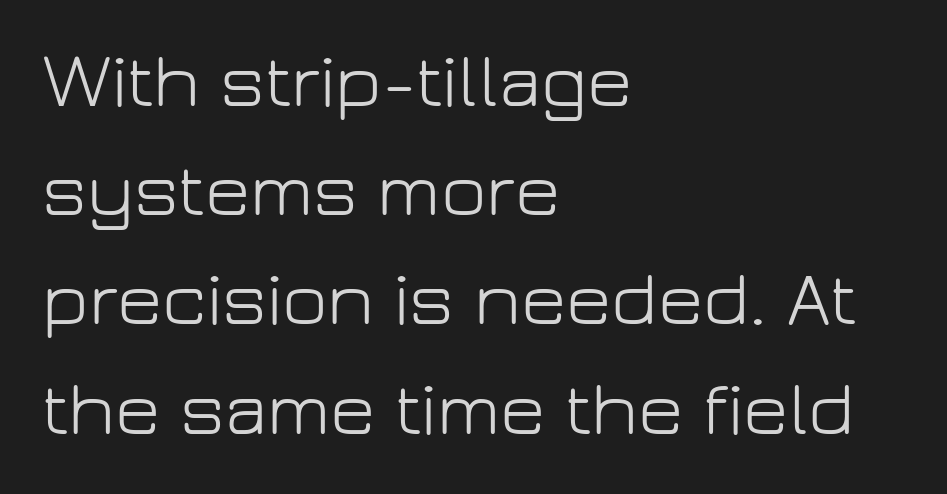
On a weight scale, this lands at 450 or below. No extra tracking has been applied to these lines. Unlike italic type, these characters show no tilt at all. Teacher's note: observe the even left margin — that is flush-left alignment.
